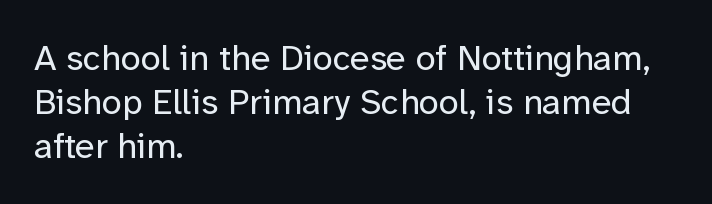
The image shows 36 px regular-weight sans-serif type, upright; set left-aligned, line spacing 1.22x, normal letter spacing, not underlined; low stroke contrast and a medium x-height.
